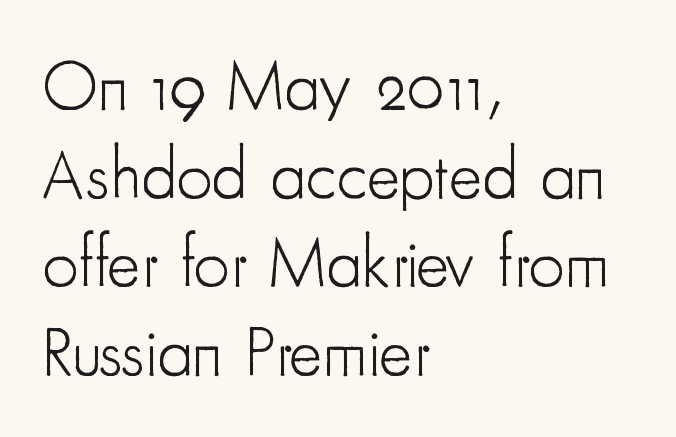
Q: Is the text bold? A: No.
Q: Is the text italic (slanted)? A: No, it is upright.
Q: Is the typeface a serif or a sans-serif typeface? A: Sans-serif.
Q: Is the text underlined? A: No.
Q: How is the paragraph aligned? A: Left-aligned.
Q: Is the spacing between letters normal or unusually wide? A: Normal.
Q: Is the spacing between lines tight, normal or loose? A: Normal.
Q: Width (condensed, normal, or wide)? A: Condensed.
Q: Stroke contrast? A: Low.
Q: x-height? A: Small.
Q: Monospaced? A: No.
